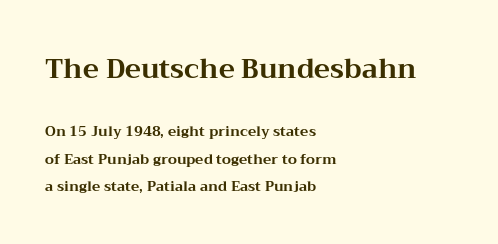
The image shows 27 px bold type, upright; set left-aligned, loose line spacing (1.95x), normal letter spacing, not underlined; the first (top) block is 1.93x larger.
